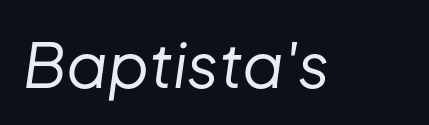
Weight: not bold — regular or lighter. Rendered with sloped, italic letterforms. Anything drawn beneath the words? Only blank space. Do the characters align in a grid? No, the font is proportional. Students, note that the glyphs here touch the page at normal intervals.
